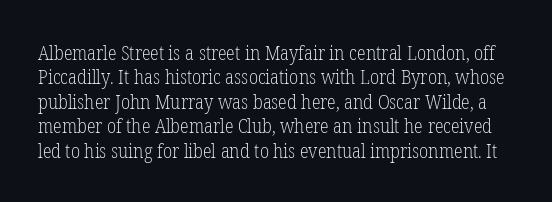
{"italic": "no", "bold": "no", "underline": "no", "line_spacing_ratio": 1.22, "letter_spacing": "normal", "letter_spacing_em": 0.0, "glyph_px": 20}
